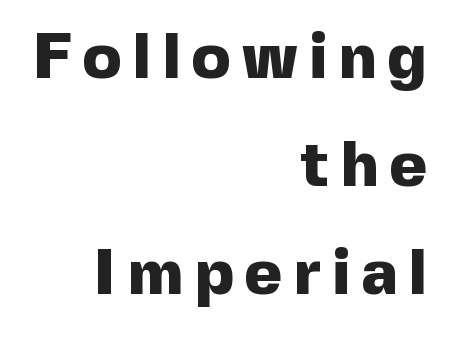
{"serif": "no", "italic": "no", "bold": "yes", "weight": "heavy", "width": "normal", "x_height": "medium", "monospaced": "no", "underline": "no", "align": "right", "line_spacing": "normal", "line_spacing_ratio": 1.69, "glyph_px": 64}
